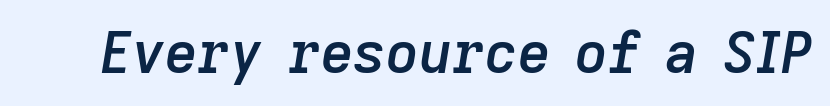
The image shows 57 px semibold type, italic (leaning right); set normal letter spacing, not underlined; low stroke contrast and a medium x-height.
